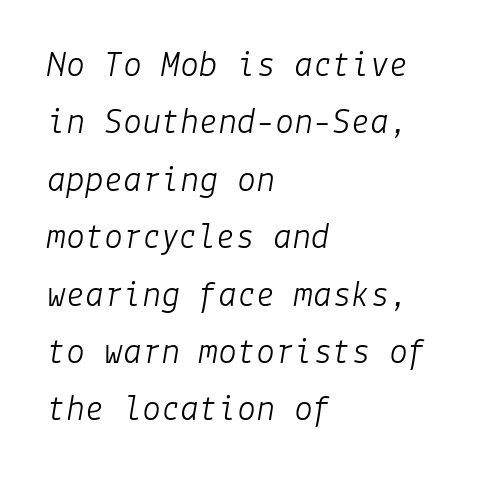
{"italic": "yes", "lean": "right", "slant_degrees": 9, "bold": "no", "weight": "light", "width": "normal", "stroke_contrast": "low", "x_height": "medium", "underline": "no", "align": "left", "line_spacing": "normal", "line_spacing_ratio": 1.51, "letter_spacing": "normal", "letter_spacing_em": 0.0, "glyph_px": 38}
